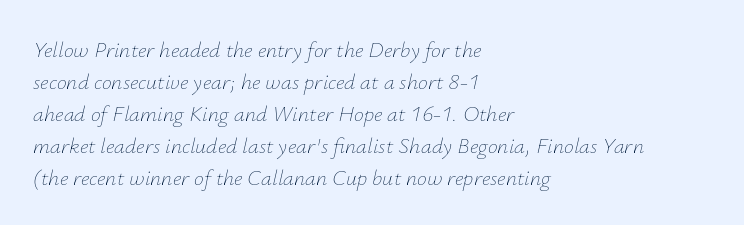
Q: Is the text bold? A: No.
Q: Is the text italic (slanted)? A: Yes, it leans right by about 12 degrees.
Q: Is the text underlined? A: No.
Q: How is the paragraph aligned? A: Left-aligned.
Q: Is the spacing between letters normal or unusually wide? A: Normal.
Q: Is the spacing between lines tight, normal or loose? A: Normal.
